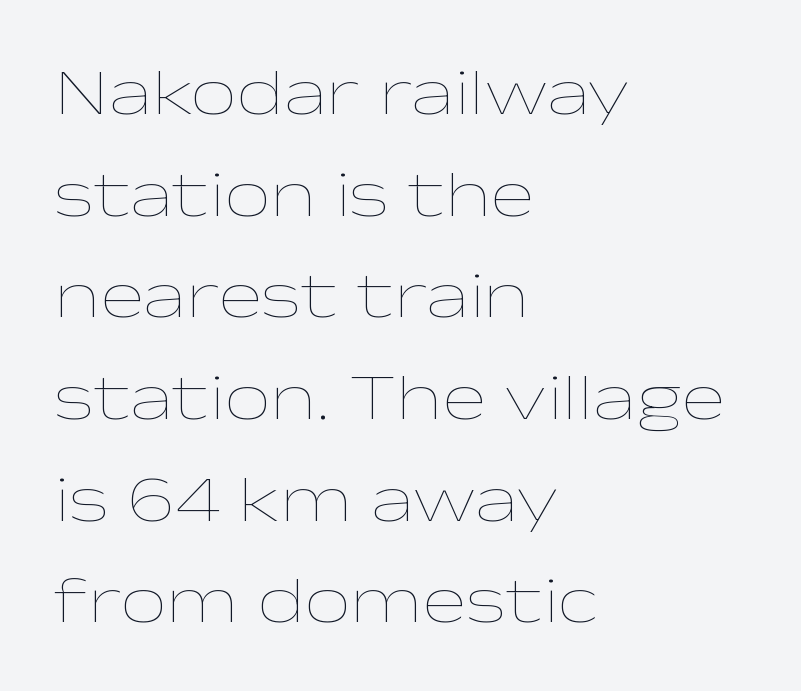
The image shows 66 px thin, wide type, upright; set left-aligned, normal line spacing (1.54x), normal letter spacing, not underlined; low stroke contrast and a medium x-height.
